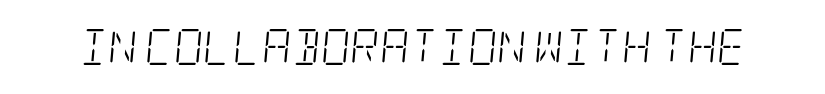
The type family on display is of the serif kind. Notice how the stems are inclined rather than vertical — that's the hallmark of italics. Just letters on the line, the space beneath them empty. How are the letters spaced? Ordinarily, with no added tracking.
